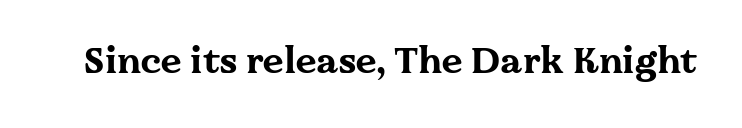
The image shows 37 px bold, wide serif type, upright; set normal letter spacing, not underlined; medium stroke contrast and a medium x-height.
